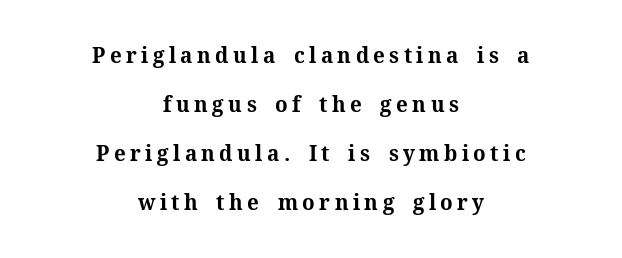
{"italic": "no", "bold": "yes", "underline": "no", "align": "center", "line_spacing": "loose", "line_spacing_ratio": 2.22, "letter_spacing": "wide", "letter_spacing_em": 0.2, "glyph_px": 22}
